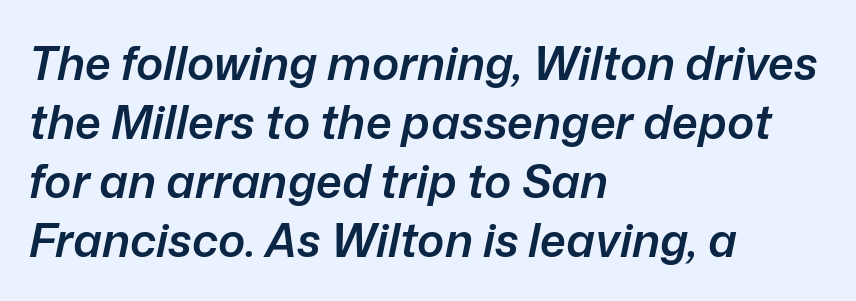
Q: Is the text bold? A: Semi-bold.
Q: Is the text italic (slanted)? A: Yes, it leans right by about 12 degrees.
Q: Is the text underlined? A: No.
Q: How is the paragraph aligned? A: Left-aligned.
Q: Is the spacing between letters normal or unusually wide? A: Normal.
Q: Is the spacing between lines tight, normal or loose? A: Normal.
Q: Width (condensed, normal, or wide)? A: Normal.
Q: Stroke contrast? A: Low.
Q: x-height? A: Medium.
Q: Monospaced? A: No.
